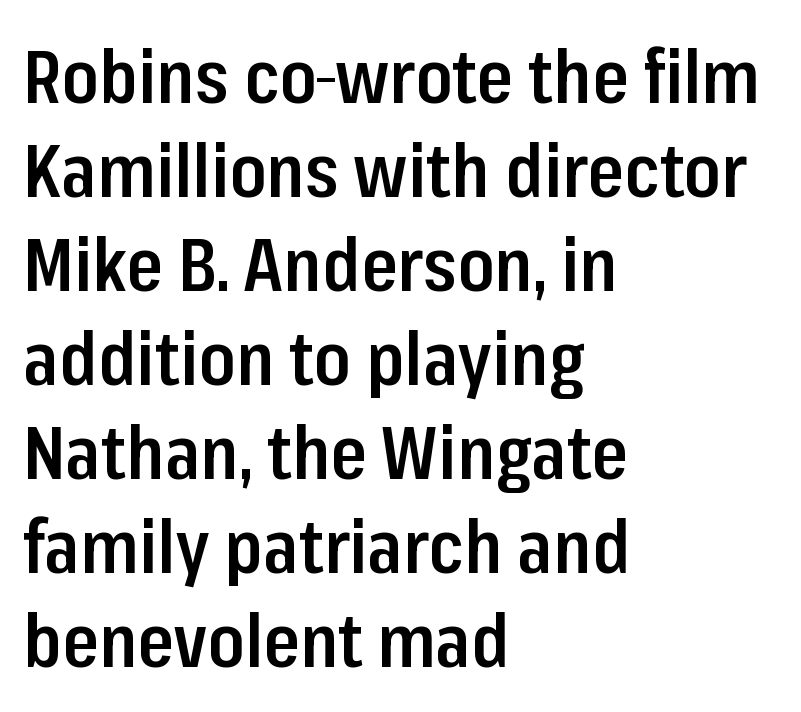
The font is running at a semibold setting, under full bold. A typesetter would call this leading conventional body-copy spacing. No extra tracking has been applied to these lines. Does the copy run flush right? No — it runs flush left.
